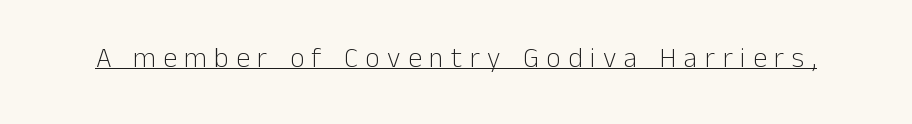
The image shows 28 px light sans-serif type, upright; set unusually wide letter spacing (+0.27 em), underlined; low stroke contrast and a medium x-height.
